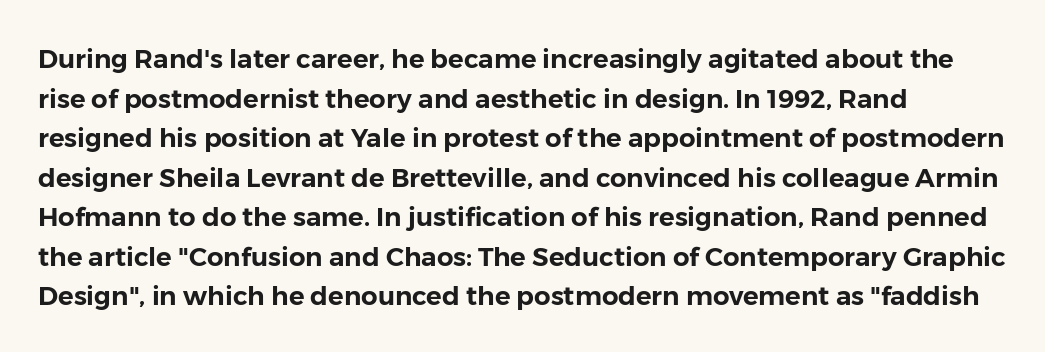
Q: Is the text italic (slanted)? A: No, it is upright.
Q: Is the text underlined? A: No.
Q: How is the paragraph aligned? A: Left-aligned.
Q: Is the spacing between letters normal or unusually wide? A: Normal.
Q: Is the spacing between lines tight, normal or loose? A: Normal.
